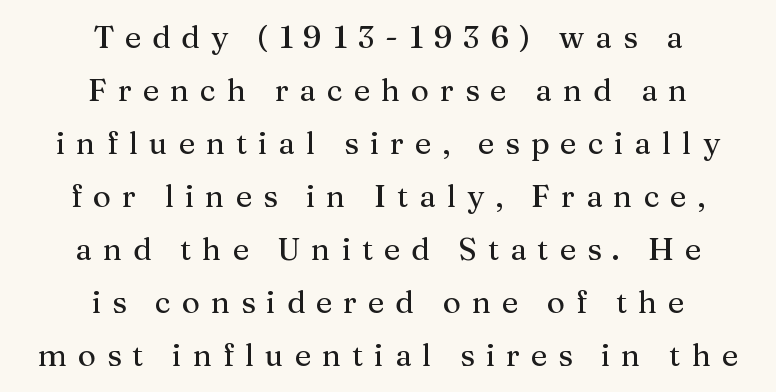
{"serif": "yes", "italic": "no", "width": "normal", "stroke_contrast": "medium", "x_height": "medium", "monospaced": "no", "underline": "no", "align": "center", "line_spacing_ratio": 1.71, "letter_spacing": "wide", "letter_spacing_em": 0.35, "glyph_px": 31}
